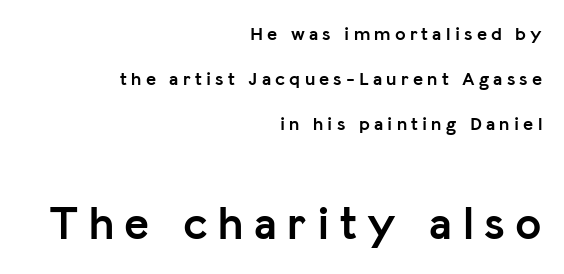
The image shows 47 px semibold sans-serif type, upright; set right-aligned, loose line spacing (2.37x), unusually wide letter spacing (+0.22 em), not underlined; the second (bottom) block is 2.47x larger; low stroke contrast and a medium x-height.
